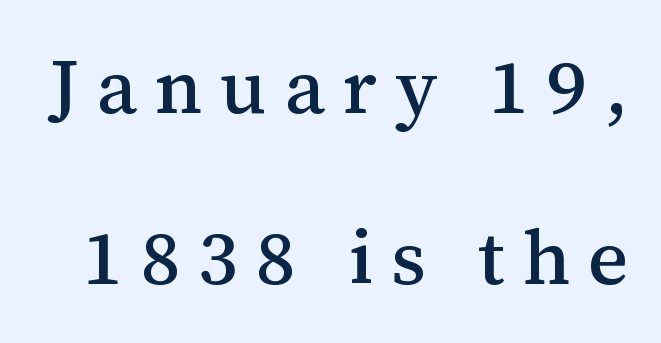
Tall strokes in this sample are plumb rather than angled. Each letter keeps its own natural width here, so spacing adapts to shape. A great deal of white space separates one row of letters from the next. Any mark beneath the type? The region is blank.
